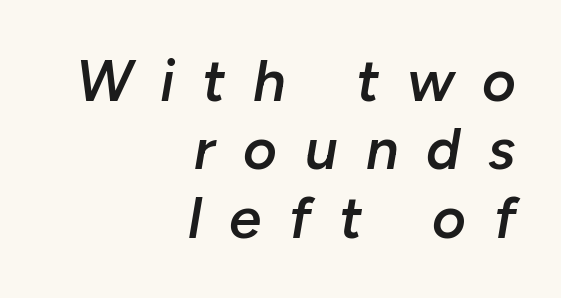
The image shows 58 px semibold type, italic (leaning right); set right-aligned, line spacing 1.18x, unusually wide letter spacing (+0.48 em), not underlined; low stroke contrast and a medium x-height.
